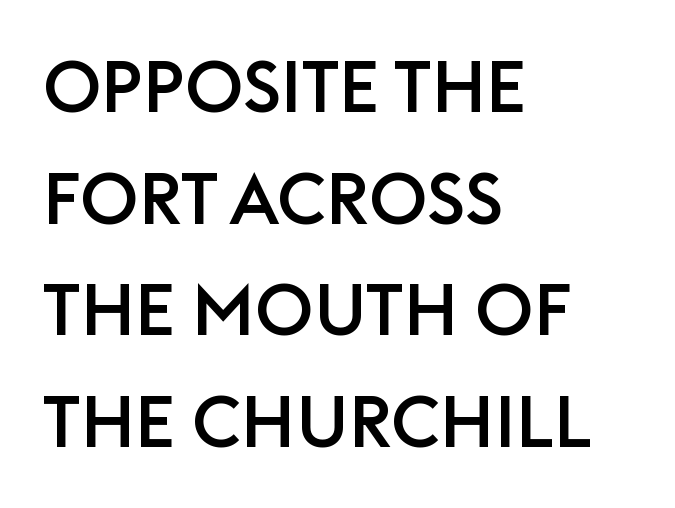
The image shows 72 px sans-serif type, upright; set left-aligned, normal line spacing (1.55x), normal letter spacing, not underlined; low stroke contrast and a large x-height.
